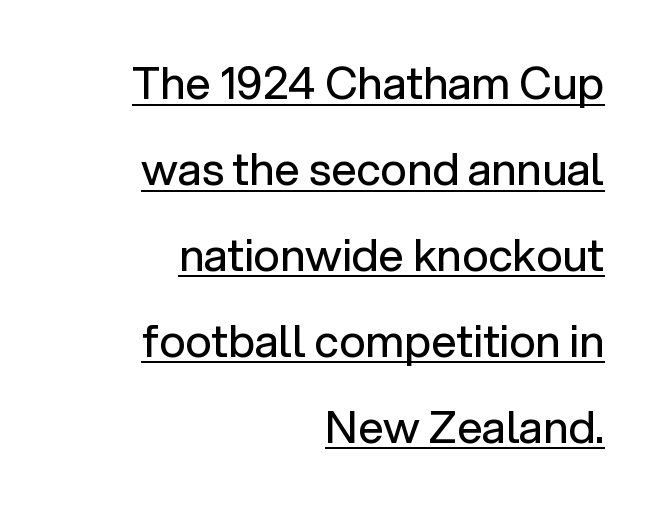
{"serif": "no", "italic": "no", "bold": "no", "weight": "regular", "width": "normal", "stroke_contrast": "low", "x_height": "medium", "monospaced": "no", "underline": "yes", "align": "right", "line_spacing": "loose", "line_spacing_ratio": 1.91, "letter_spacing": "normal", "letter_spacing_em": 0.0, "glyph_px": 45}
